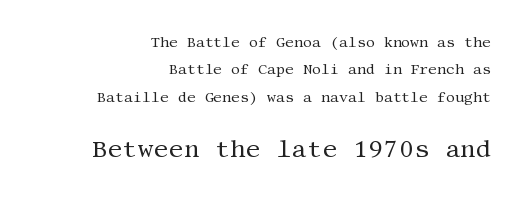
{"italic": "no", "bold": "no", "underline": "no", "align": "right", "line_spacing": "loose", "line_spacing_ratio": 1.95, "letter_spacing": "normal", "letter_spacing_em": 0.0, "larger_block": "second", "size_ratio": 1.71, "glyph_px": 24}
